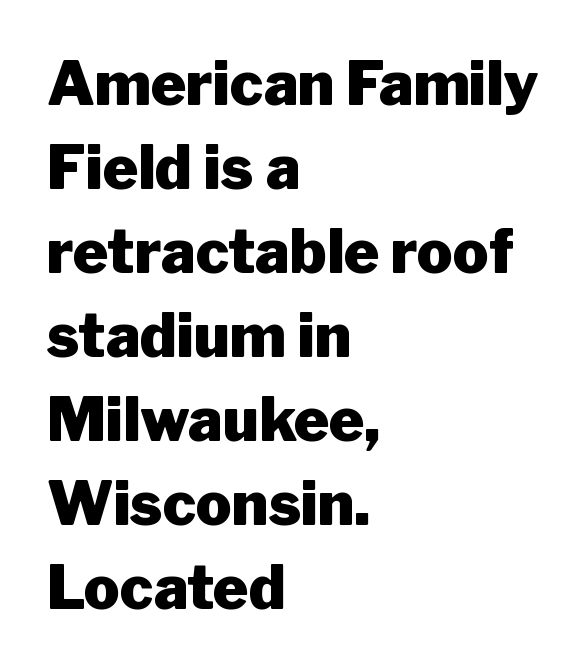
Inter-character spacing is left at the font's built-in metrics. If you drew a line through each stem, it would be perfectly vertical. The rendering anchors every line to the left-hand side. Glance below the letters and you will spot only blank space. The rendering shows plain stroke endings on the letterforms — a sans-serif design.
